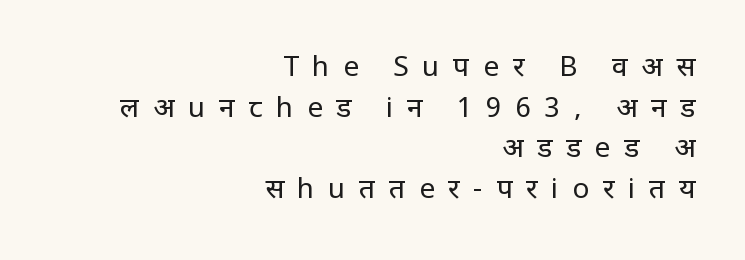
Weight: regular or lighter. Honestly, the letter spacing is so wide it's the main thing you notice. Visually the block forms a straight wall on the right and a jagged coastline on the left. Is this a fixed-width face? No — the glyphs have proportional, varying widths. The font's upright variant was chosen for this text.
